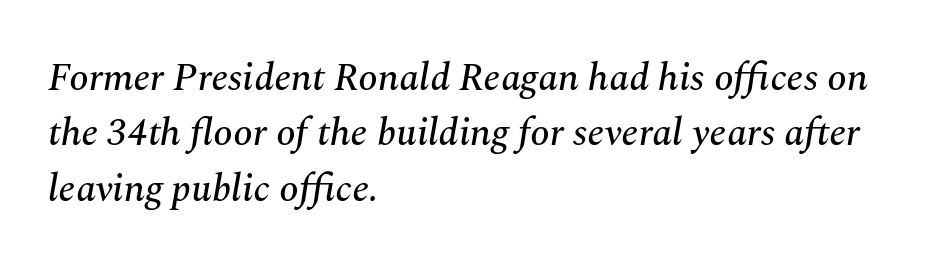
The image shows 39 px serif type, italic (leaning right); set left-aligned, normal line spacing (1.42x), normal letter spacing, not underlined; medium stroke contrast and a medium x-height.
